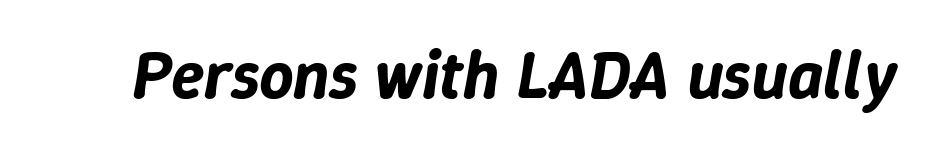
The image shows 68 px text type, italic (leaning right); set normal letter spacing, not underlined; low stroke contrast and a medium x-height.
